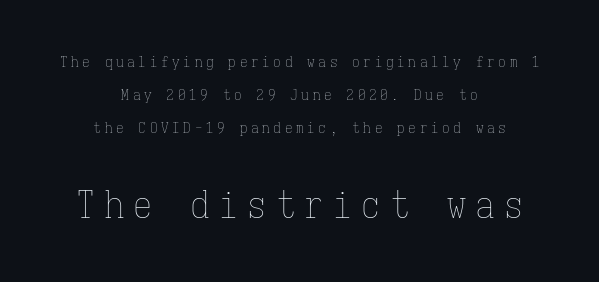
Q: Is the text bold? A: No.
Q: Is the text italic (slanted)? A: No, it is upright.
Q: Is the text underlined? A: No.
Q: How is the paragraph aligned? A: Centered.
Q: Is the spacing between letters normal or unusually wide? A: Unusually wide.
Q: Is the spacing between lines tight, normal or loose? A: Loose.
Q: Which block of text is set in a larger size, the first (top) or the second (bottom)? A: The second (bottom) one.
Q: Width (condensed, normal, or wide)? A: Condensed.
Q: Stroke contrast? A: Low.
Q: x-height? A: Medium.
Q: Monospaced? A: Yes.
